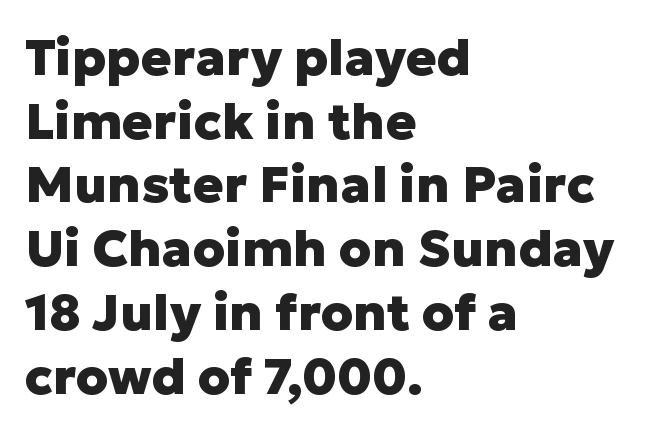
The image shows 51 px heavy sans-serif type, upright; set left-aligned, normal line spacing (1.25x), normal letter spacing, not underlined; low stroke contrast and a medium x-height.
